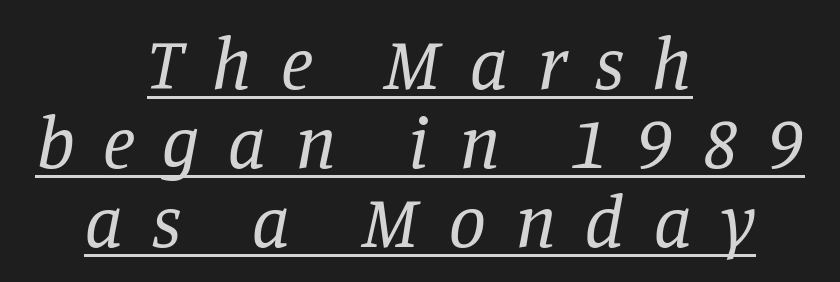
{"serif": "yes", "italic": "yes", "lean": "right", "slant_degrees": 11, "bold": "no", "weight": "regular", "width": "normal", "stroke_contrast": "low", "x_height": "large", "monospaced": "no", "underline": "yes", "align": "center", "line_spacing": "tight", "line_spacing_ratio": 1.07, "letter_spacing": "wide", "letter_spacing_em": 0.39, "glyph_px": 74}
